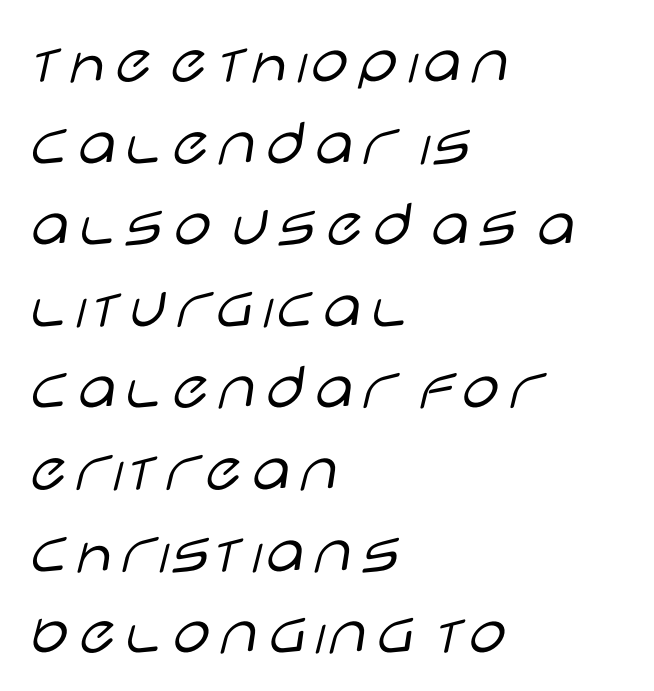
Heaviness? Minimal to ordinary, like unemphasized prose. Grotesque or geometric, the face here clearly has no serifs. The foot of each line stays bare and open. Each word holds together tightly as a unit, with standard inter-letter gaps.
